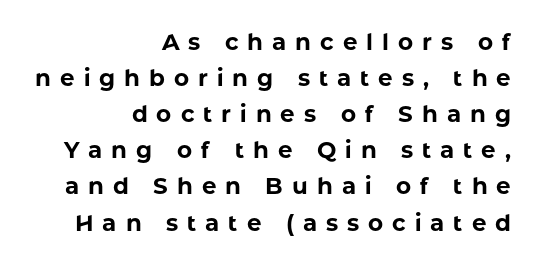
Q: Is the text bold? A: Yes.
Q: Is the text italic (slanted)? A: No, it is upright.
Q: Is the text underlined? A: No.
Q: How is the paragraph aligned? A: Right-aligned.
Q: Is the spacing between letters normal or unusually wide? A: Unusually wide.
Q: Is the spacing between lines tight, normal or loose? A: Normal.
